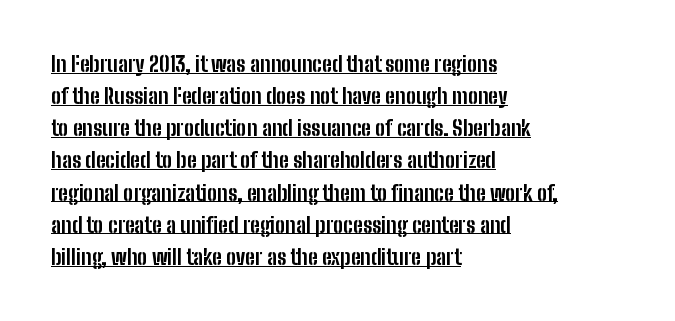
Between one letter and the next there's only the usual sliver of space. The lettering holds an erect, upright posture throughout. The rag falls on the right side of this text block. Does a line run under the words? Yes, clearly. The line-height multiplier appears to be the usual default.
